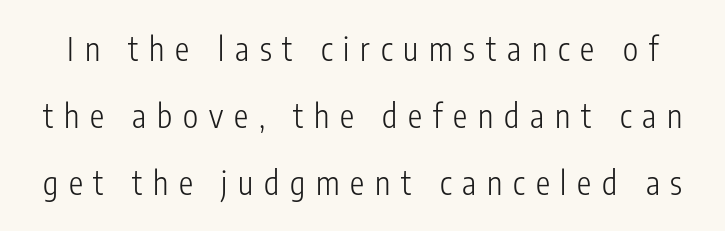
Q: Is the text bold? A: No.
Q: Is the text italic (slanted)? A: No, it is upright.
Q: Is the typeface a serif or a sans-serif typeface? A: Sans-serif.
Q: Is the text underlined? A: No.
Q: Is the spacing between letters normal or unusually wide? A: Unusually wide.
Q: Is the spacing between lines tight, normal or loose? A: Loose.
Q: Width (condensed, normal, or wide)? A: Condensed.
Q: Stroke contrast? A: Low.
Q: x-height? A: Medium.
Q: Monospaced? A: No.
